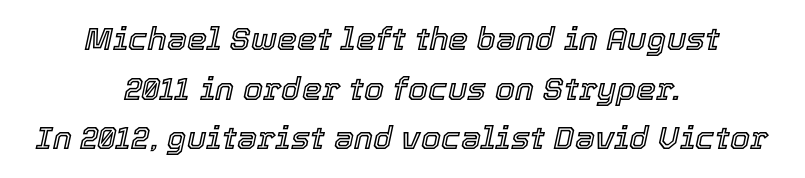
A clean baseline with only descenders dipping below it. The rendering applies a slant to the glyphs. Visually the block forms a symmetrical silhouette, jagged on both flanks. Short note: letters normally spaced. You could not count columns in this text — the font is proportionally spaced. The line-height multiplier appears to be the usual default.
